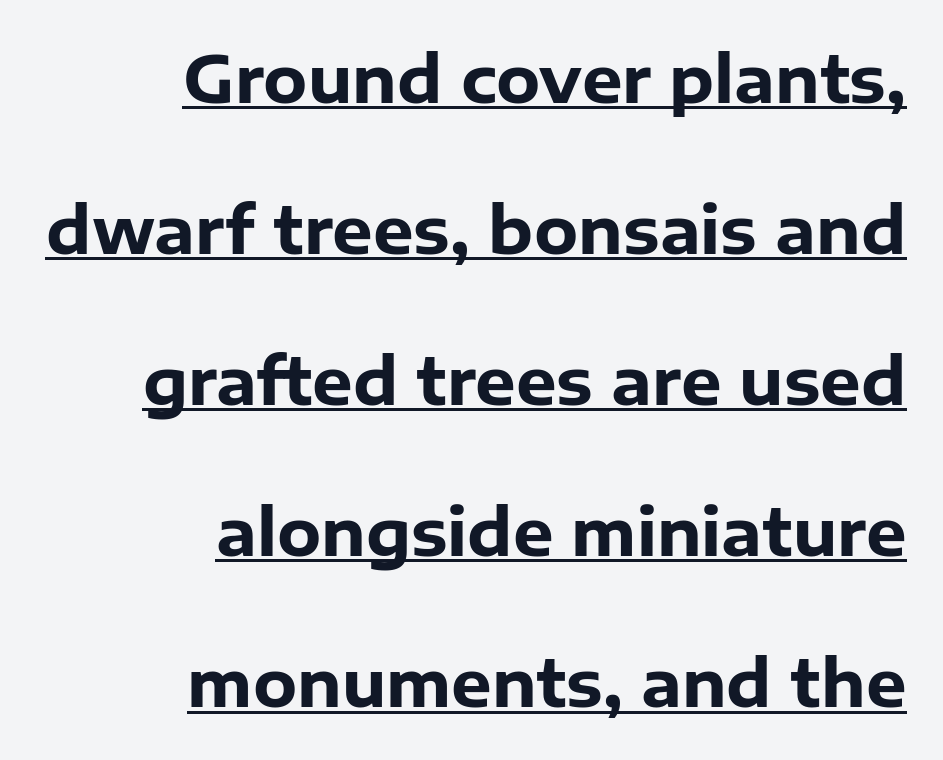
{"serif": "no", "italic": "no", "bold": "yes", "weight": "heavy", "width": "normal", "stroke_contrast": "low", "x_height": "medium", "monospaced": "no", "underline": "yes", "align": "right", "line_spacing": "loose", "line_spacing_ratio": 2.36, "letter_spacing": "normal", "letter_spacing_em": 0.0, "glyph_px": 64}
